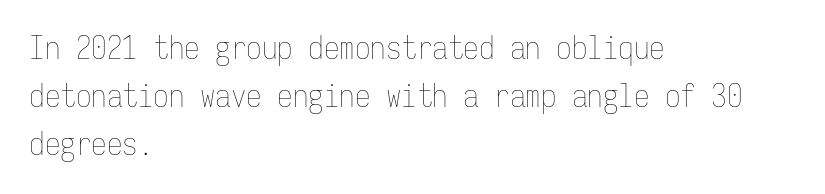
{"italic": "no", "bold": "no", "weight": "thin", "width": "condensed", "stroke_contrast": "low", "x_height": "medium", "monospaced": "yes", "underline": "no", "align": "left", "line_spacing": "normal", "line_spacing_ratio": 1.55, "letter_spacing": "normal", "letter_spacing_em": 0.0, "glyph_px": 31}
